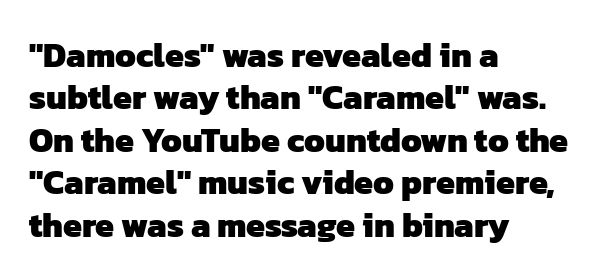
{"serif": "no", "bold": "yes", "weight": "heavy", "width": "normal", "stroke_contrast": "low", "x_height": "medium", "monospaced": "no", "underline": "no", "align": "left", "line_spacing": "normal", "line_spacing_ratio": 1.25, "letter_spacing": "normal", "letter_spacing_em": 0.0, "glyph_px": 34}
